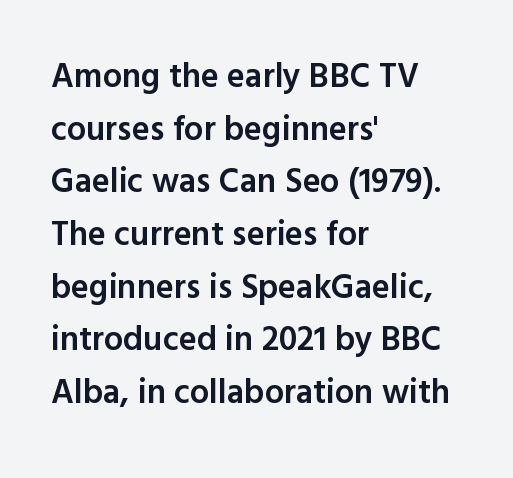
Each glyph is drawn with semibold strokes, heavier than normal yet not fully bold. The axis of the letterforms is exactly vertical. The text was rendered using a sans face with plain stroke endings. In terms of letterspacing, this is plain default setting. Type without underlining. Horizontally, the lines are justified to the leading edge only.
